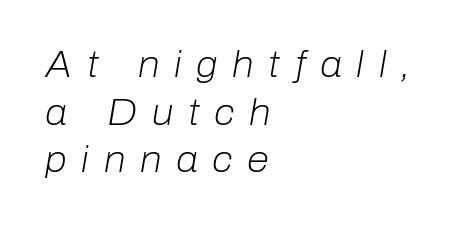
Q: Is the text bold? A: No.
Q: Is the text italic (slanted)? A: Yes, it leans right by about 10 degrees.
Q: Is the text underlined? A: No.
Q: How is the paragraph aligned? A: Left-aligned.
Q: Is the spacing between letters normal or unusually wide? A: Unusually wide.
Q: Is the spacing between lines tight, normal or loose? A: Normal.
Q: Width (condensed, normal, or wide)? A: Normal.
Q: Stroke contrast? A: Low.
Q: x-height? A: Medium.
Q: Monospaced? A: No.
